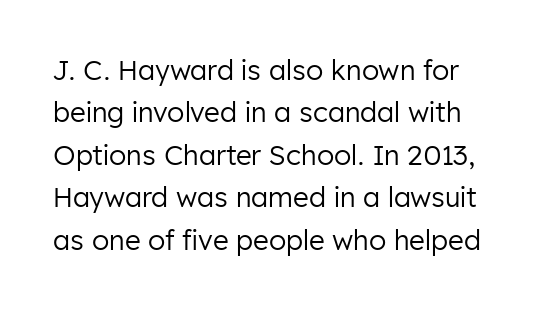
Q: Is the text bold? A: No.
Q: Is the text italic (slanted)? A: No, it is upright.
Q: Is the text underlined? A: No.
Q: Is the spacing between letters normal or unusually wide? A: Normal.
Q: Is the spacing between lines tight, normal or loose? A: Normal.
